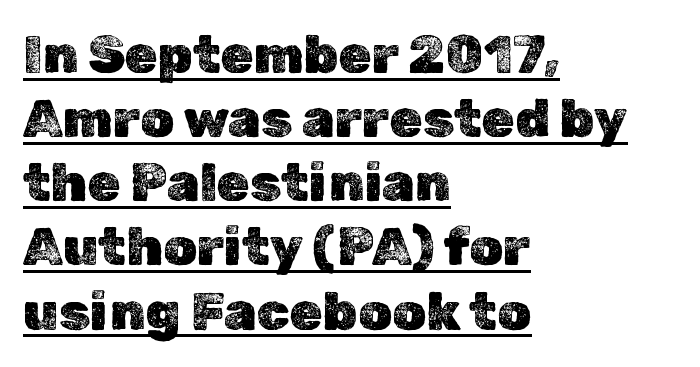
Varying glyph widths throughout — classic text-font behaviour. These lines stack with their left ends in a neat column. Characters follow at the spacing the type designer built in. The letters stand upright; this is a roman face. A rule runs beneath these lines of type.
